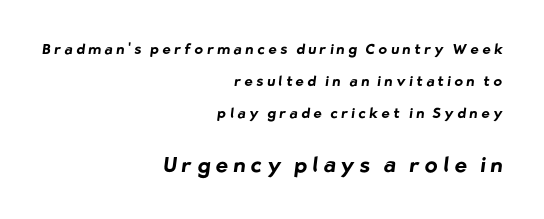
In CSS terms this would be text-align: right. Underlining? Definitely not there. Weight: bold. This block would shrink considerably if given ordinary leading; it's expanded now. Honestly, the letter spacing is so wide it's the main thing you notice. The passage shown begins with its smaller block and ends with its larger one.
